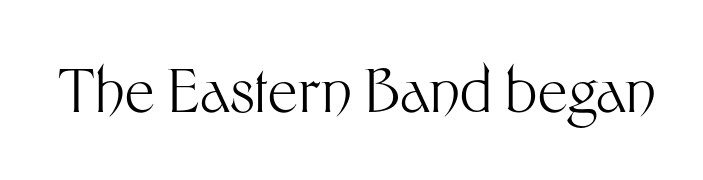
{"serif": "no", "italic": "no", "bold": "no", "weight": "light", "width": "normal", "stroke_contrast": "medium", "x_height": "medium", "monospaced": "no", "underline": "no", "letter_spacing": "normal", "letter_spacing_em": 0.0, "glyph_px": 60}
